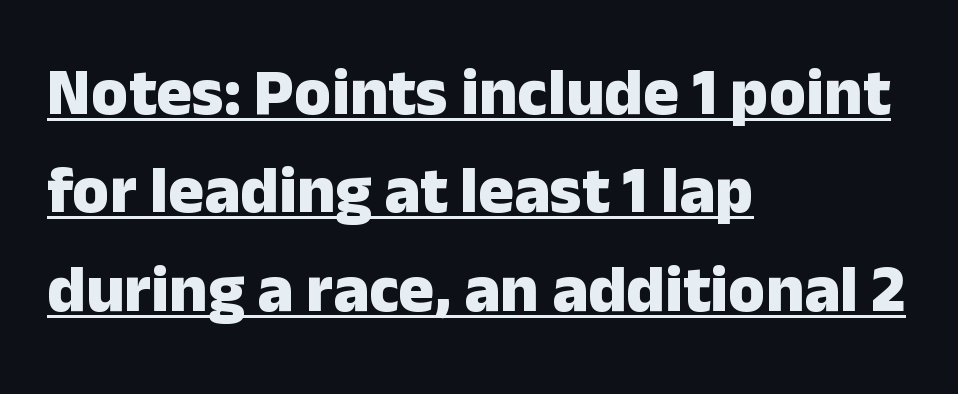
{"serif": "no", "italic": "no", "bold": "yes", "weight": "heavy", "width": "normal", "stroke_contrast": "low", "x_height": "medium", "monospaced": "no", "underline": "yes", "align": "left", "line_spacing": "normal", "line_spacing_ratio": 1.47, "letter_spacing": "normal", "letter_spacing_em": 0.0, "glyph_px": 67}
